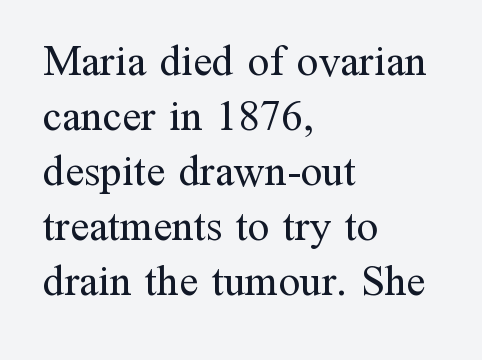
The image shows 43 px regular-weight serif type, upright; set left-aligned, normal line spacing (1.28x), normal letter spacing, not underlined; medium stroke contrast and a medium x-height.
